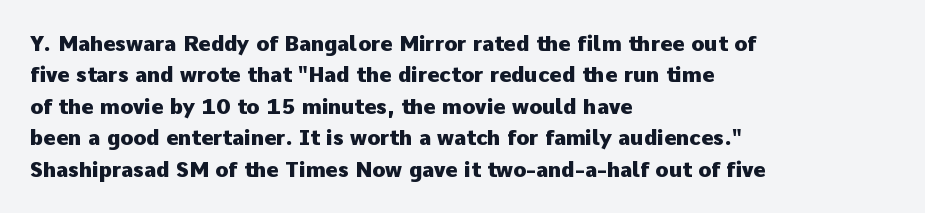
The image shows 21 px bold type, upright; set left-aligned, normal line spacing (1.5x), normal letter spacing, not underlined.
